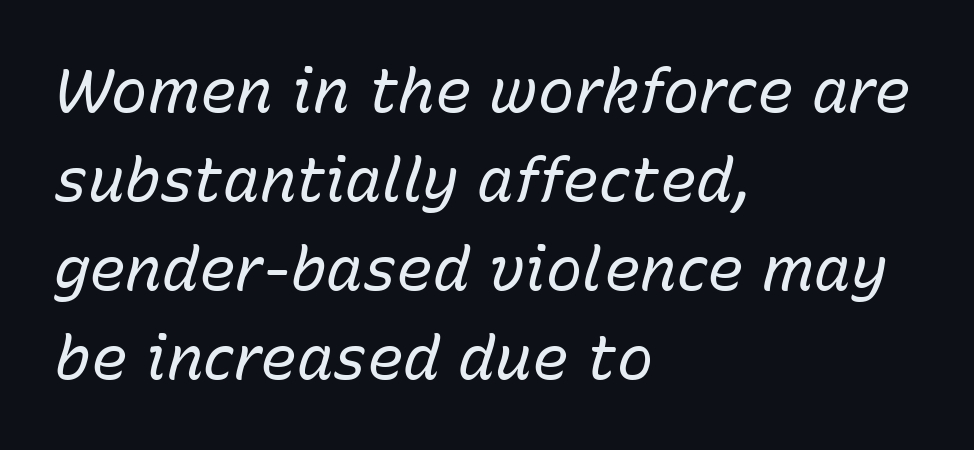
{"italic": "yes", "lean": "right", "slant_degrees": 15, "bold": "no", "weight": "regular", "width": "normal", "stroke_contrast": "low", "x_height": "medium", "monospaced": "no", "underline": "no", "align": "left", "line_spacing": "normal", "line_spacing_ratio": 1.46, "letter_spacing": "normal", "letter_spacing_em": 0.0, "glyph_px": 61}
